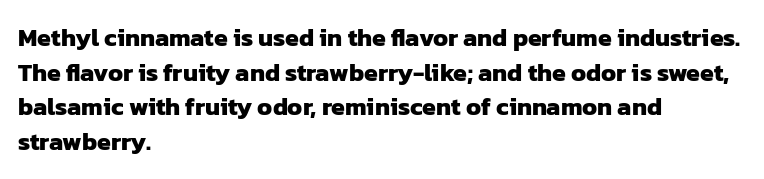
The image shows 25 px bold type; set left-aligned, normal line spacing (1.39x), normal letter spacing, not underlined.
